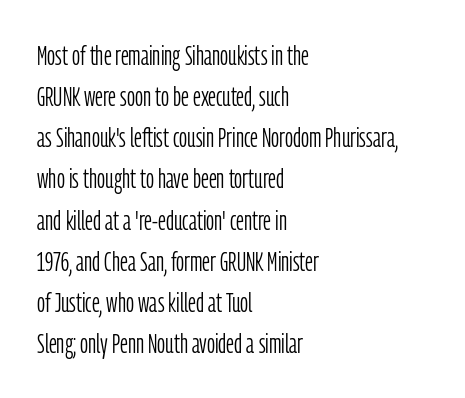
Tracking here is standard; glyphs follow each other at the usual distance. The foot of each line stays bare and open. The typesetter chose a ragged-right arrangement here. This sample keeps an unexceptional amount of space between lines. These glyphs show unthickened strokes, regular width or finer. This rendering employs a face without finishing strokes, i.e., a sans-serif.
